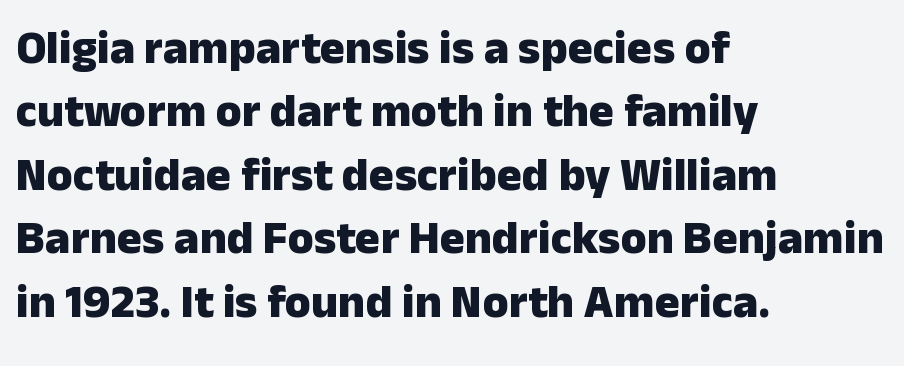
Q: Is the text bold? A: Yes.
Q: Is the text italic (slanted)? A: No, it is upright.
Q: Is the typeface a serif or a sans-serif typeface? A: Sans-serif.
Q: Is the text underlined? A: No.
Q: How is the paragraph aligned? A: Left-aligned.
Q: Is the spacing between letters normal or unusually wide? A: Normal.
Q: Is the spacing between lines tight, normal or loose? A: Normal.
Q: Width (condensed, normal, or wide)? A: Normal.
Q: Stroke contrast? A: Low.
Q: x-height? A: Medium.
Q: Monospaced? A: No.
